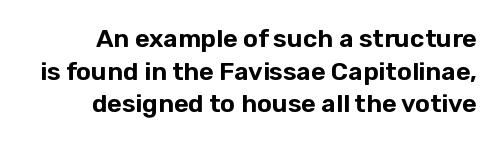
The line texture is even and compact thanks to regular tracking. Is the block centered? No — it sits flush against the right margin. The letters stand straight up with perfectly vertical stems. The block of text has a typical density, with ordinary space between rows.
